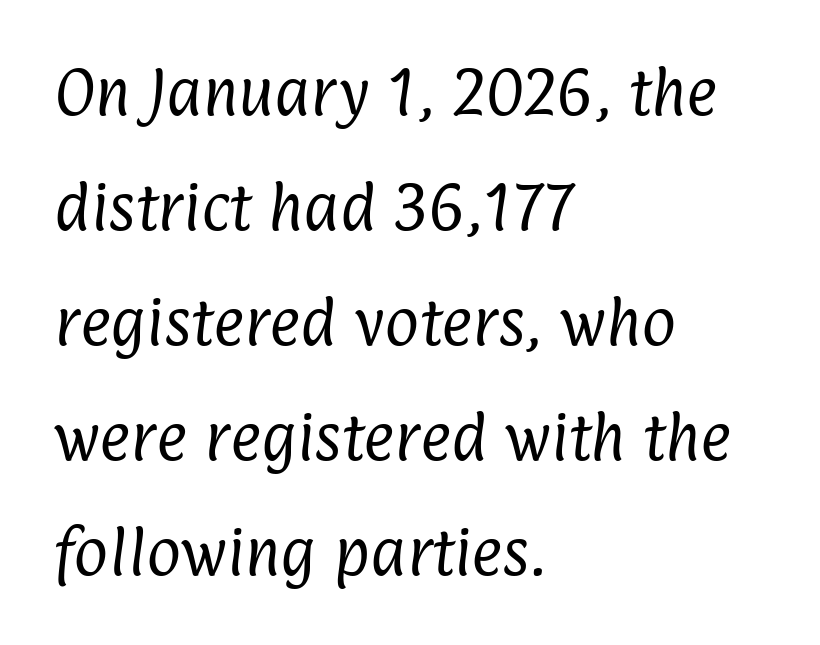
The text block is weighted toward the left margin, trailing off unevenly rightward. These glyphs show unthickened strokes, regular width or finer. Does the type have serifs? No, each stem ends abruptly. The glyphs are unaccompanied by any horizontal stroke below them. Here the glyphs are tracked normally, forming tight word shapes. The space between consecutive lines is lavish.
